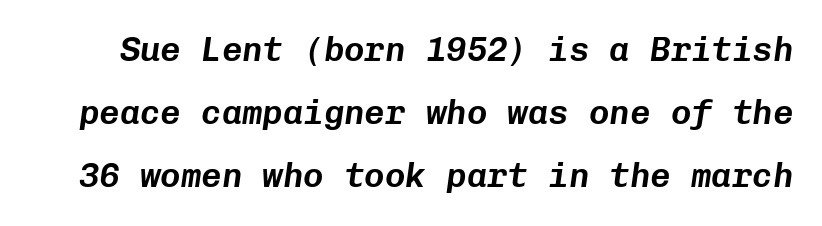
{"italic": "yes", "lean": "right", "slant_degrees": 8, "width": "normal", "stroke_contrast": "low", "x_height": "medium", "monospaced": "yes", "underline": "no", "line_spacing_ratio": 1.86, "letter_spacing": "normal", "letter_spacing_em": 0.0, "glyph_px": 34}
